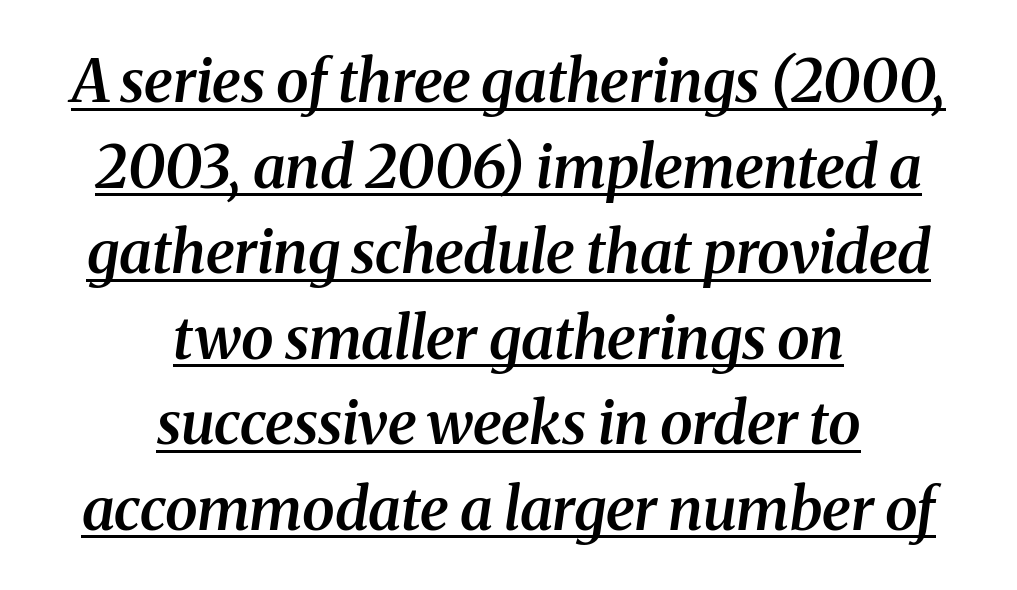
Line spacing here is normal. This is the in-between weight designers call semibold or demi. The paragraph has two soft edges and a firm central axis. This sample has the flowing, uneven cadence of proportional lettering.
